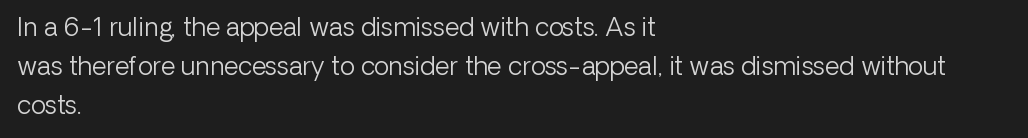
{"italic": "no", "bold": "no", "underline": "no", "align": "left", "line_spacing": "normal", "line_spacing_ratio": 1.56, "letter_spacing": "normal", "letter_spacing_em": 0.0, "glyph_px": 25}
